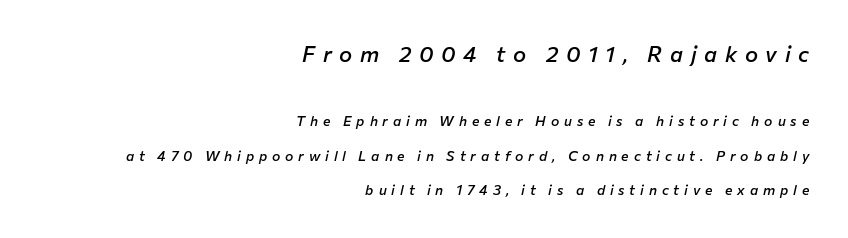
Q: Is the text bold? A: Semi-bold.
Q: Is the text italic (slanted)? A: Yes, it leans right by about 12 degrees.
Q: Is the text underlined? A: No.
Q: How is the paragraph aligned? A: Right-aligned.
Q: Is the spacing between letters normal or unusually wide? A: Unusually wide.
Q: Is the spacing between lines tight, normal or loose? A: Loose.
Q: Which block of text is set in a larger size, the first (top) or the second (bottom)? A: The first (top) one.
